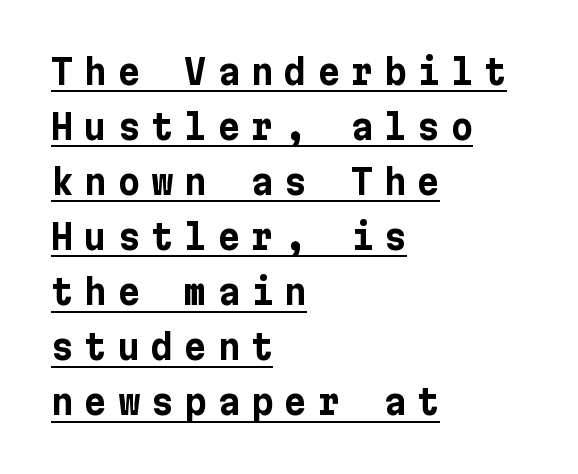
{"serif": "no", "italic": "no", "bold": "yes", "weight": "bold", "width": "normal", "stroke_contrast": "low", "x_height": "medium", "underline": "yes", "align": "left", "line_spacing": "normal", "line_spacing_ratio": 1.62, "letter_spacing": "wide", "letter_spacing_em": 0.33, "glyph_px": 34}
